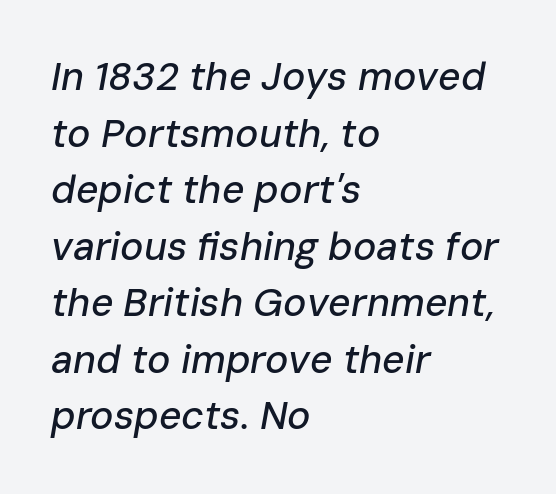
The foot of each line stays bare and open. The face used here has a pronounced slope to its letters. Tracking value appears to be zero — textbook default spacing. These lines are rendered in a variable-pitch font. In terms of leading, this rendering sits right in the middle.
